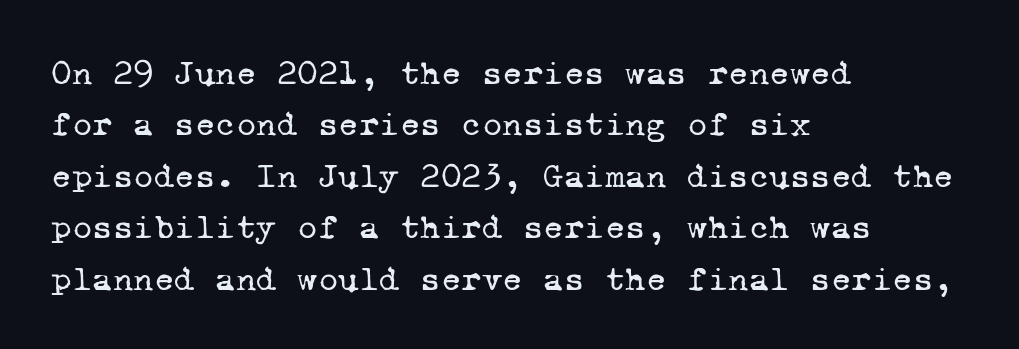
Q: Is the text bold? A: No.
Q: Is the typeface a serif or a sans-serif typeface? A: Serif.
Q: Is the text underlined? A: No.
Q: How is the paragraph aligned? A: Left-aligned.
Q: Is the spacing between letters normal or unusually wide? A: Normal.
Q: Is the spacing between lines tight, normal or loose? A: Normal.
Q: Width (condensed, normal, or wide)? A: Normal.
Q: Stroke contrast? A: Low.
Q: x-height? A: Medium.
Q: Monospaced? A: Yes.
